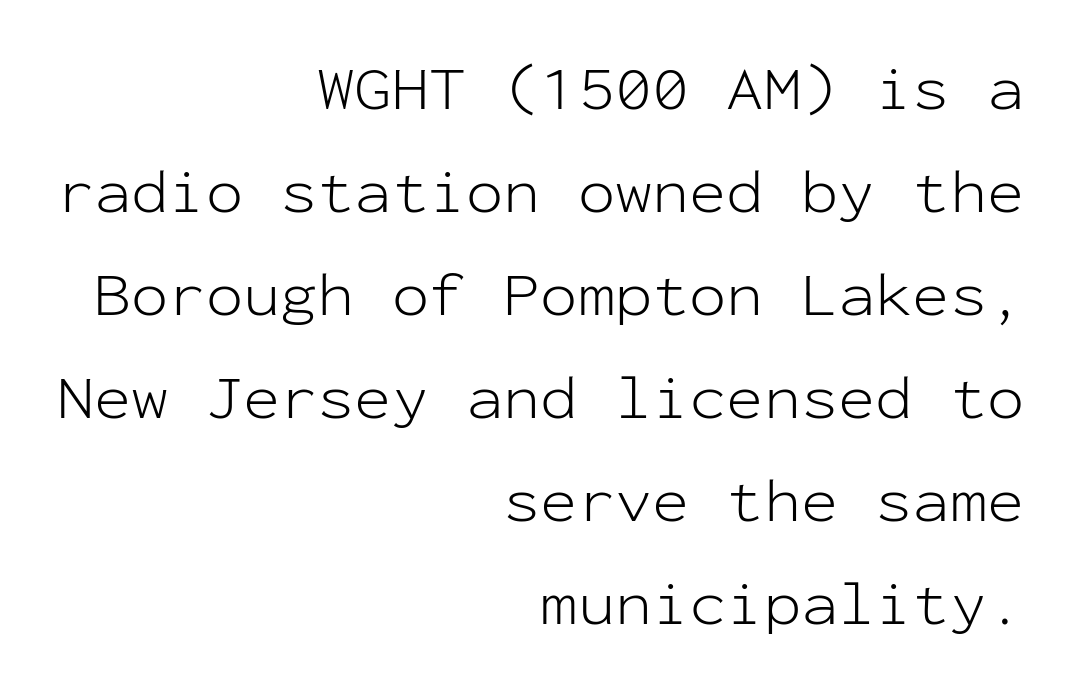
The space beneath each line is pristine and unruled. Layout note: lines flush right. Is there much room between lines? A standard amount, neither cramped nor airy. Every character sits straight up, as roman type does.
